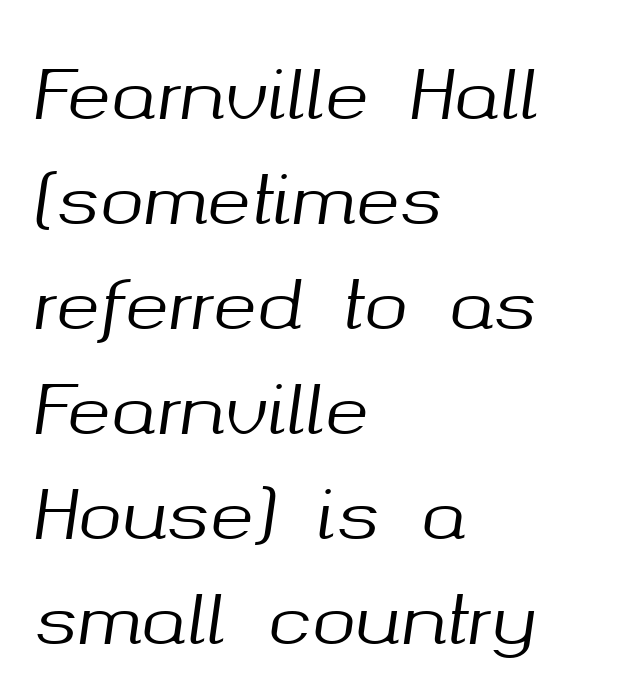
The image shows 66 px text type, italic (leaning right); set left-aligned, normal line spacing (1.59x), normal letter spacing, not underlined; medium stroke contrast and a medium x-height.
